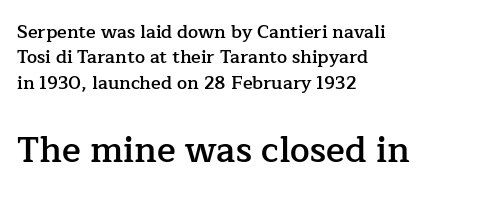
The image shows 35 px semibold serif type, upright; set left-aligned, normal line spacing (1.41x), normal letter spacing, not underlined; the second (bottom) block is 1.94x larger; low stroke contrast and a medium x-height.
